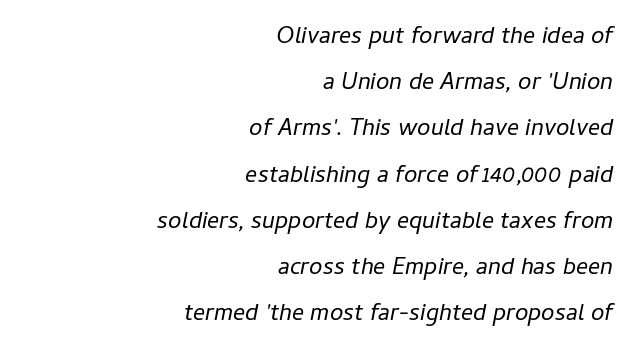
{"italic": "yes", "lean": "right", "slant_degrees": 11, "bold": "no", "weight": "light", "width": "normal", "stroke_contrast": "low", "x_height": "medium", "monospaced": "no", "underline": "no", "align": "right", "line_spacing": "normal", "line_spacing_ratio": 1.54, "letter_spacing": "normal", "letter_spacing_em": 0.0, "glyph_px": 30}
